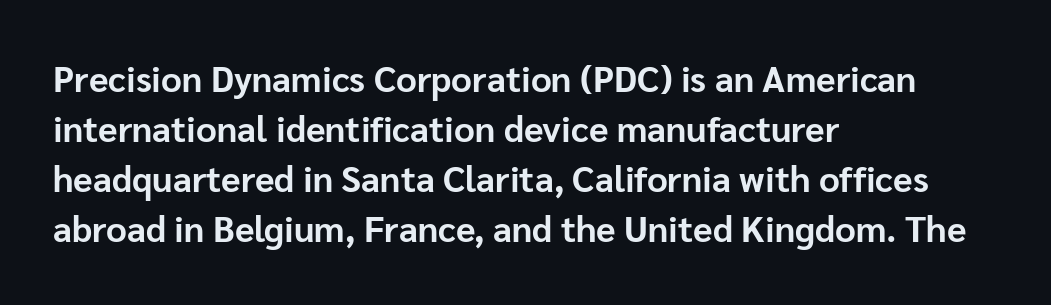
Has an underline been added? It has not. I'd describe the lettering as bold — thick and assertive. Default kerning and tracking; the words read as compact shapes. Classification — sans serif. The rendering uses natural spacing where letterforms have individual widths. The vertical gap from one line to the next is medium.
